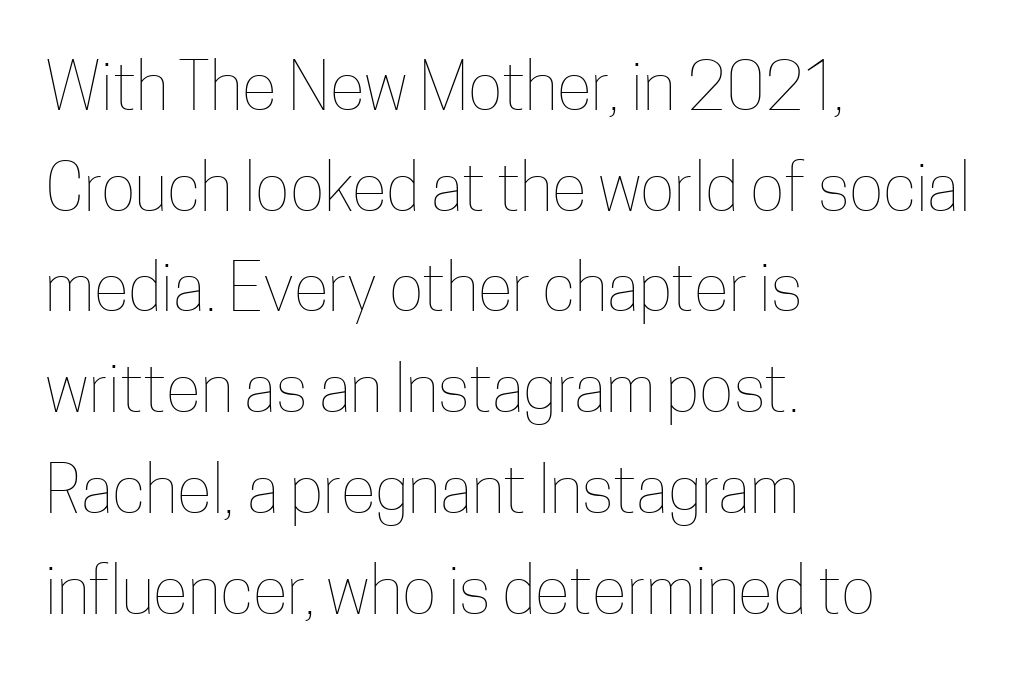
{"italic": "no", "bold": "no", "weight": "thin", "width": "condensed", "stroke_contrast": "low", "x_height": "medium", "monospaced": "no", "underline": "no", "align": "left", "line_spacing": "normal", "line_spacing_ratio": 1.55, "letter_spacing": "normal", "letter_spacing_em": 0.0, "glyph_px": 65}
